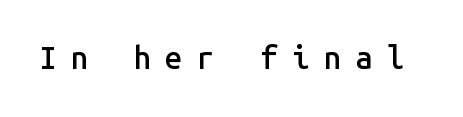
The image shows 31 px semibold sans-serif type, upright, monospaced; set unusually wide letter spacing (+0.46 em), not underlined; low stroke contrast and a medium x-height.
